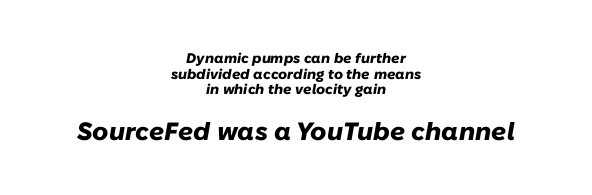
The image shows 25 px bold type, italic (leaning right); set centered, tight line spacing (1.11x), normal letter spacing, not underlined; the second (bottom) block is 1.79x larger.
